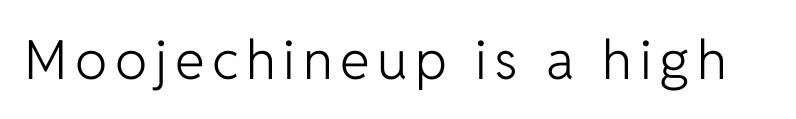
The image shows 54 px light sans-serif type, upright; set not underlined; low stroke contrast and a medium x-height.
